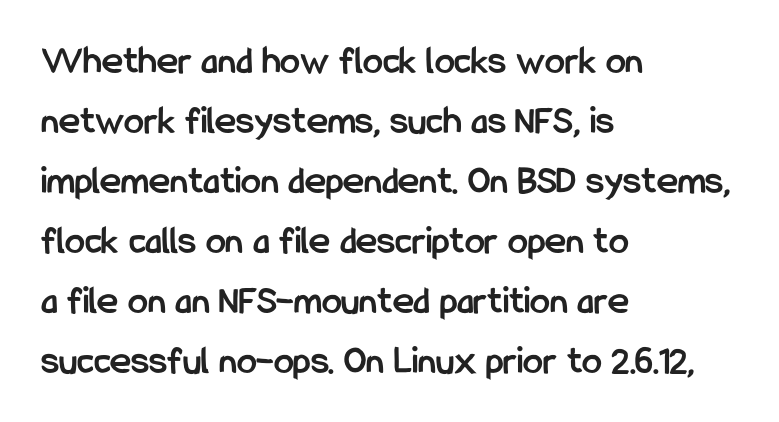
The image shows 40 px semibold, condensed sans-serif type, upright; set left-aligned, normal line spacing (1.5x), normal letter spacing, not underlined; low stroke contrast and a medium x-height.
